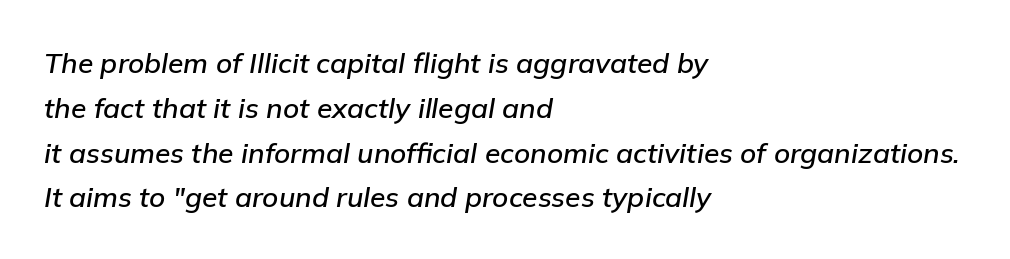
Q: Is the text italic (slanted)? A: Yes, it leans right by about 9 degrees.
Q: Is the text underlined? A: No.
Q: How is the paragraph aligned? A: Left-aligned.
Q: Is the spacing between letters normal or unusually wide? A: Normal.
Q: Is the spacing between lines tight, normal or loose? A: Normal.
Q: Width (condensed, normal, or wide)? A: Normal.
Q: Stroke contrast? A: Low.
Q: x-height? A: Medium.
Q: Monospaced? A: No.
